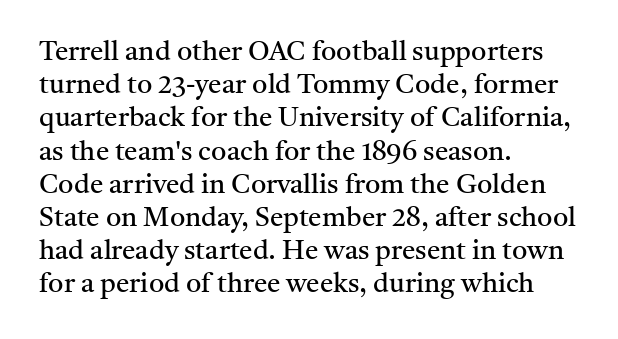
{"italic": "no", "bold": "no", "underline": "no", "align": "left", "line_spacing_ratio": 1.23, "letter_spacing": "normal", "letter_spacing_em": 0.0, "glyph_px": 27}
